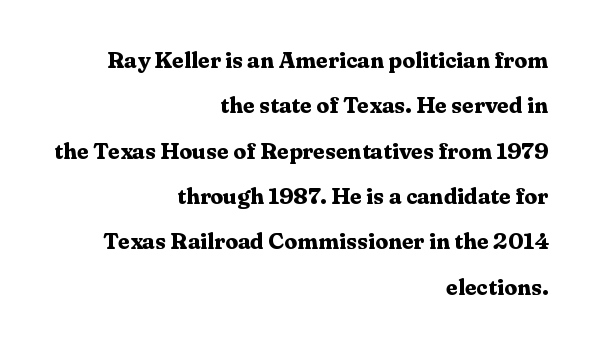
No extra tracking has been applied to these lines. Visually the block forms a straight wall on the right and a jagged coastline on the left. Plain, unruled lines of type. Every letter is thick-stroked: bold, no question.
